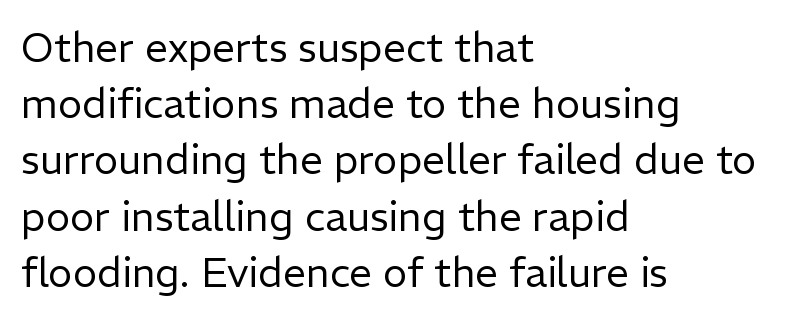
Casual observation: everything's shoved over to the left. The space beneath each line is pristine and unruled. Horizontal bands of white between lines are of average thickness. Check where the strokes stop: nothing finishes them off — pure sans. Does the lettering tilt? It doesn't — this is upright.
